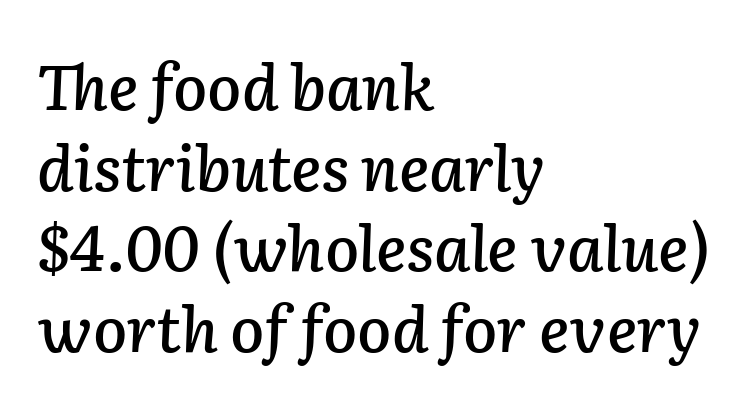
The image shows 62 px text type, italic (leaning right); set left-aligned, normal line spacing (1.3x), normal letter spacing, not underlined; low stroke contrast and a medium x-height.
